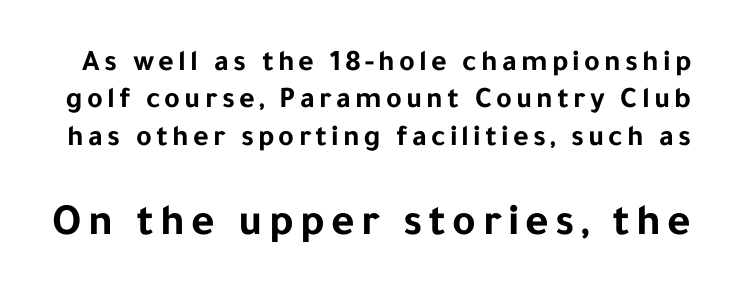
{"serif": "no", "italic": "no", "bold": "yes", "weight": "bold", "width": "normal", "stroke_contrast": "low", "x_height": "medium", "monospaced": "no", "underline": "no", "line_spacing": "normal", "line_spacing_ratio": 1.25, "larger_block": "second", "size_ratio": 1.5, "glyph_px": 45}
